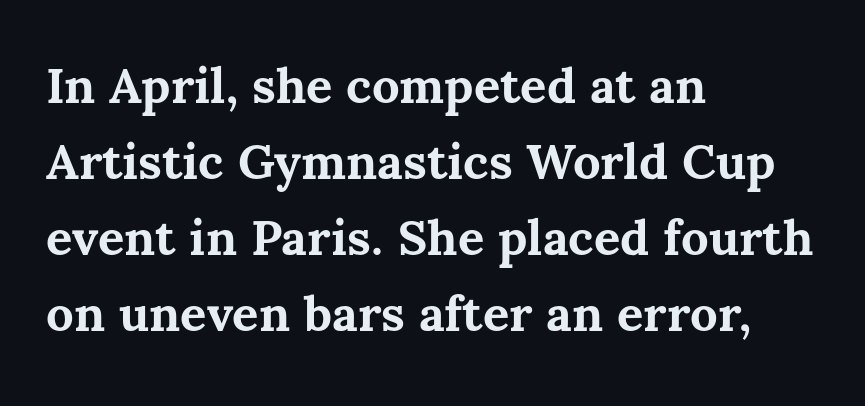
The letters sit at their default tracking, neither squeezed nor spread. A typesetter would mark this as roman, not italic. Honestly, there is no underline to notice here at all. The passage shown is typed in a proportional face where columns would drift. Strokes here are thick enough to call this a true bold. Does the leading feel generous? No, just average.
